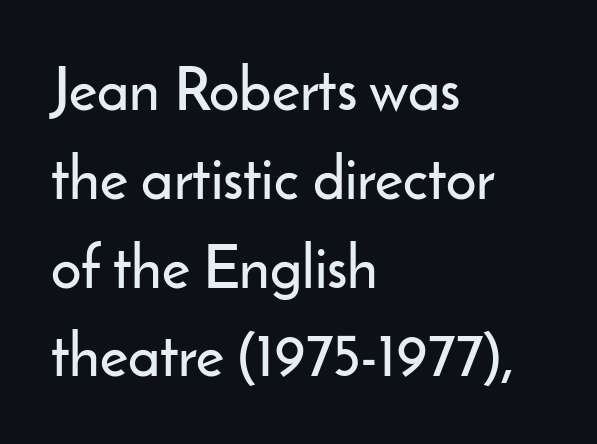
The image shows 60 px sans-serif type, upright; set left-aligned, normal line spacing (1.48x), normal letter spacing, not underlined; low stroke contrast and a small x-height.
